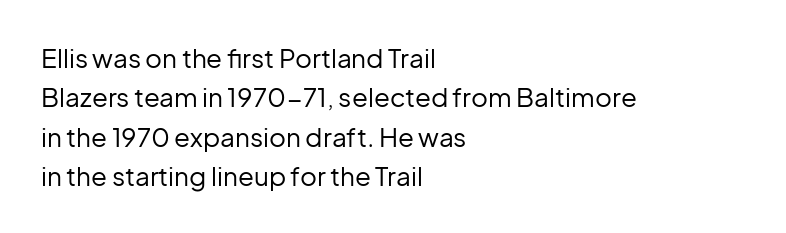
The image shows 26 px text type, upright; set left-aligned, normal line spacing (1.51x), normal letter spacing, not underlined.
